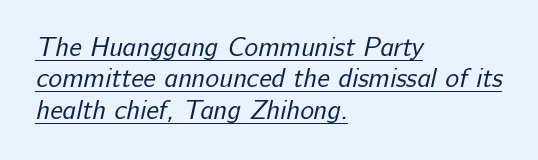
The image shows 26 px text type; set left-aligned, line spacing 1.21x, normal letter spacing, underlined.
